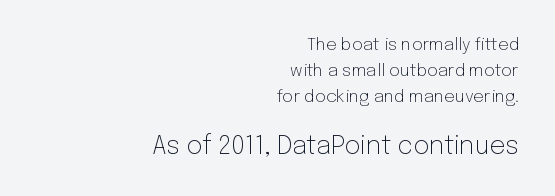
Q: Is the text bold? A: No.
Q: Is the text italic (slanted)? A: No, it is upright.
Q: Is the text underlined? A: No.
Q: How is the paragraph aligned? A: Right-aligned.
Q: Is the spacing between letters normal or unusually wide? A: Normal.
Q: Is the spacing between lines tight, normal or loose? A: Normal.
Q: Which block of text is set in a larger size, the first (top) or the second (bottom)? A: The second (bottom) one.
